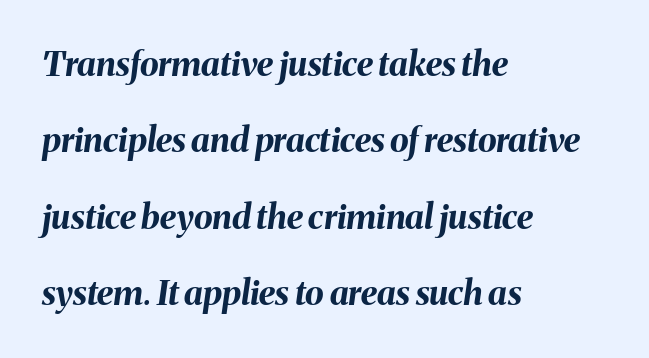
Q: Is the text bold? A: Yes.
Q: Is the text italic (slanted)? A: Yes, it leans right by about 8 degrees.
Q: Is the text underlined? A: No.
Q: How is the paragraph aligned? A: Left-aligned.
Q: Is the spacing between letters normal or unusually wide? A: Normal.
Q: Is the spacing between lines tight, normal or loose? A: Loose.
Q: Width (condensed, normal, or wide)? A: Normal.
Q: Stroke contrast? A: Medium.
Q: x-height? A: Medium.
Q: Monospaced? A: No.
